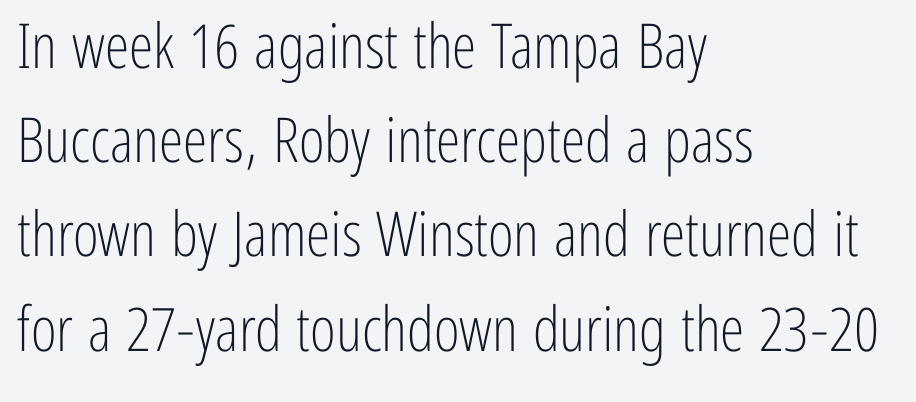
What stands out about the letter spacing? Nothing — it is the standard amount. The rendering shows plain stroke endings on the letterforms — a sans-serif design. If you drew a ruler down the left edge, every line would touch it. This sample uses an upright cut, with every glyph sitting square on the baseline.
